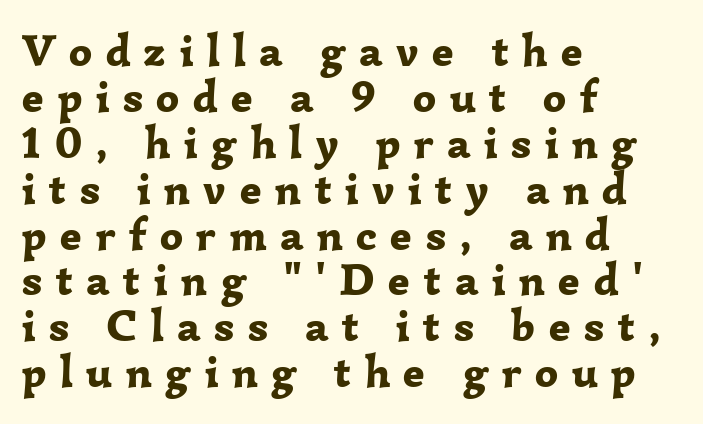
Here the glyphs are tracked loosely, breaking word shapes into spaced letters. Font category for this specimen: serif. Decoration check: the copy has no underline. Leading is clearly below the norm, producing a dense column. Heavy, bold letterforms. Note the varied advance widths — an 'i' is clearly narrower than an 'm'.
